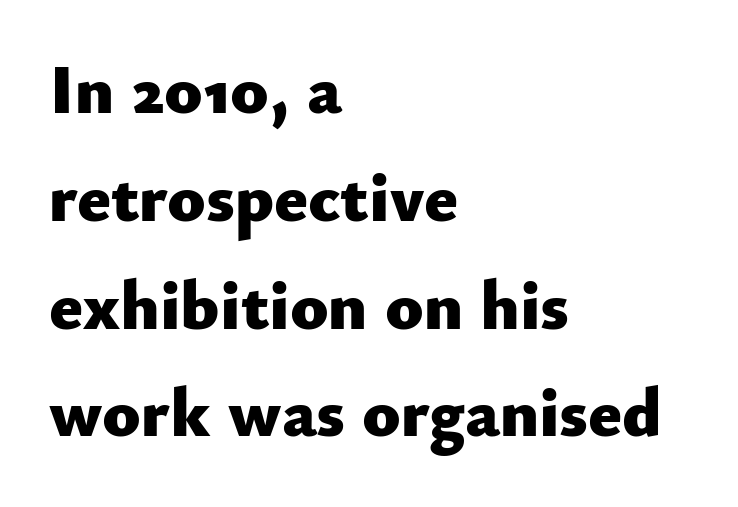
Is the letter spacing exaggerated? No — it looks like the ordinary default. Think of a printed novel: that variable character pitch is what you see here. These words are printed bold, with thick strokes throughout. Stroke terminals: plain, sans-serif.
